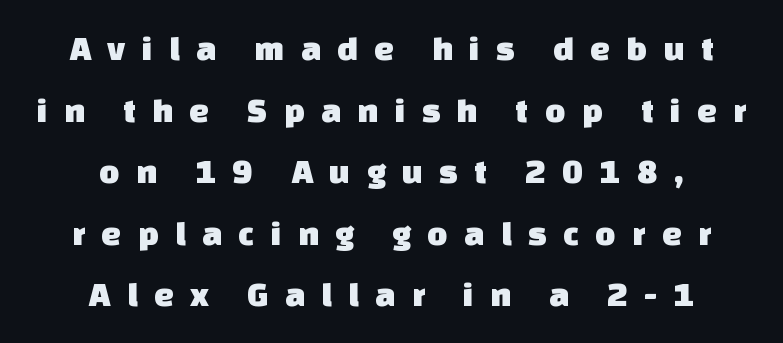
The image shows 35 px sans-serif type; set centered, line spacing 1.76x, unusually wide letter spacing (+0.47 em), not underlined; low stroke contrast and a large x-height.
